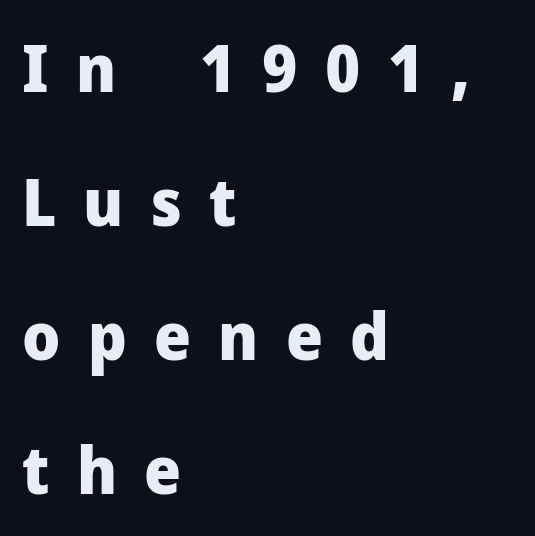
Q: Is the text bold? A: Yes.
Q: Is the text italic (slanted)? A: No, it is upright.
Q: Is the typeface a serif or a sans-serif typeface? A: Sans-serif.
Q: Is the text underlined? A: No.
Q: How is the paragraph aligned? A: Left-aligned.
Q: Is the spacing between letters normal or unusually wide? A: Unusually wide.
Q: Is the spacing between lines tight, normal or loose? A: Loose.
Q: Width (condensed, normal, or wide)? A: Normal.
Q: Stroke contrast? A: Low.
Q: x-height? A: Medium.
Q: Monospaced? A: No.
